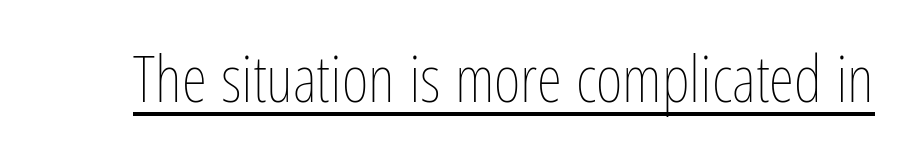
Stems here are at most as thick as an everyday book face. Underlining? Definitely there. Varying glyph widths throughout — classic text-font behaviour. Students, note that the glyphs here touch the page at normal intervals. Ordinary non-slanted type is in use.
